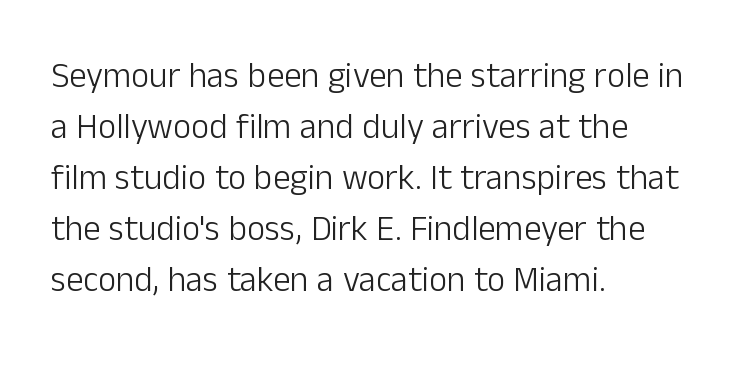
The image shows 35 px light sans-serif type, upright; set left-aligned, normal line spacing (1.46x), normal letter spacing, not underlined; low stroke contrast and a medium x-height.
